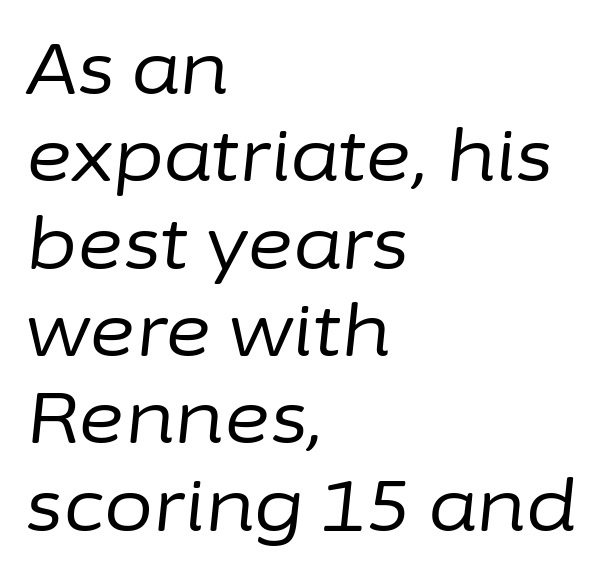
Horizontal alignment here is leftward, the default for most running prose. The rendering uses natural spacing where letterforms have individual widths. Words appear dense and cohesive because spacing is normal. Looking at the ascenders, they clearly lean. The strip under each line holds only bare page.
